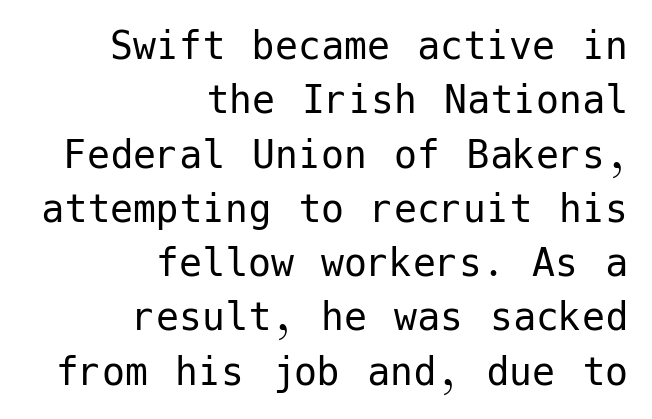
Beneath every word, the page is bare. No extra ink here — the face is not bold. The letters stand upright; this is a roman face. Short note: letters normally spaced. What kind of face is this? One without serifs — a sans.
